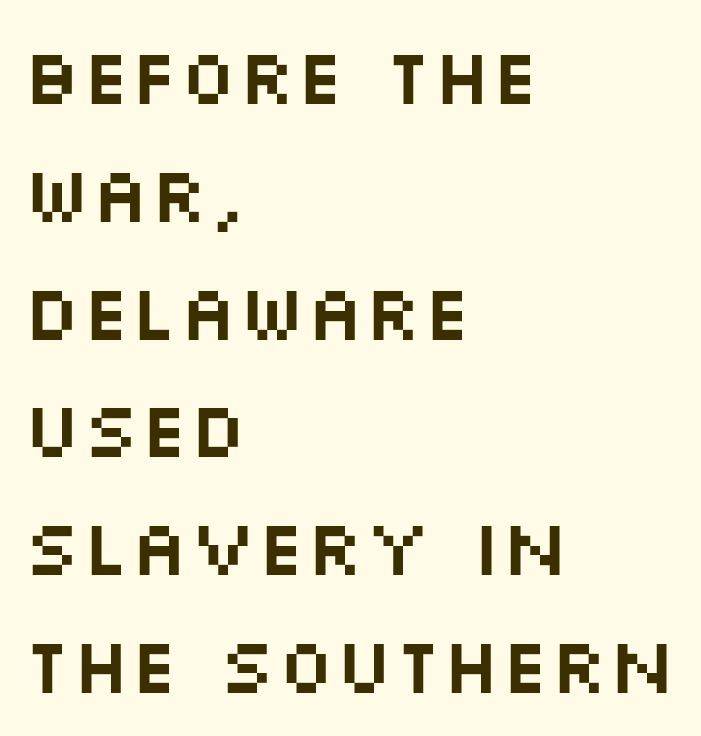
{"serif": "no", "italic": "no", "width": "wide", "stroke_contrast": "medium", "x_height": "large", "monospaced": "no", "underline": "no", "align": "left", "line_spacing": "normal", "line_spacing_ratio": 1.51, "letter_spacing": "normal", "letter_spacing_em": 0.0, "glyph_px": 78}
